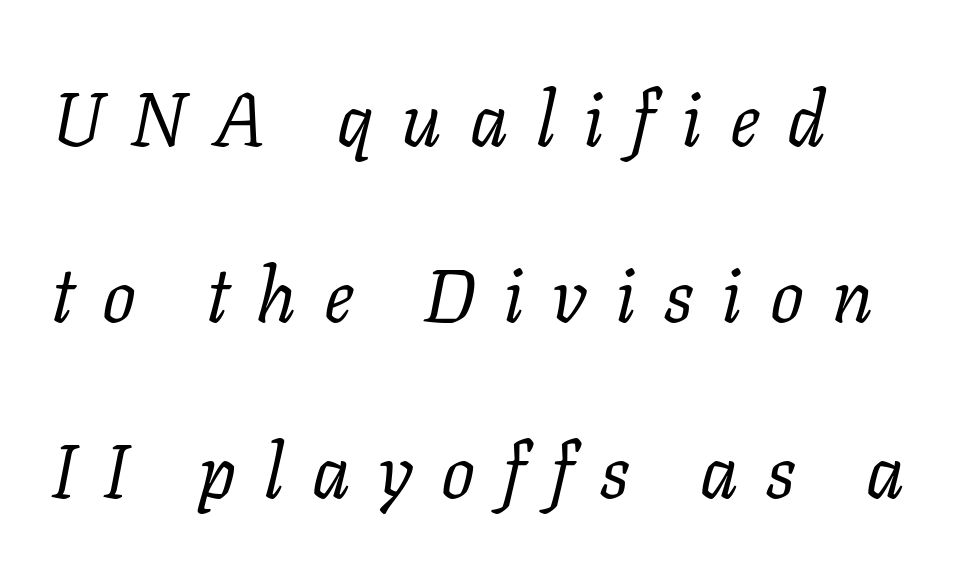
The image shows 75 px regular-weight serif type, italic (leaning right); set left-aligned, loose line spacing (2.35x), unusually wide letter spacing (+0.37 em), not underlined; low stroke contrast and a medium x-height.
